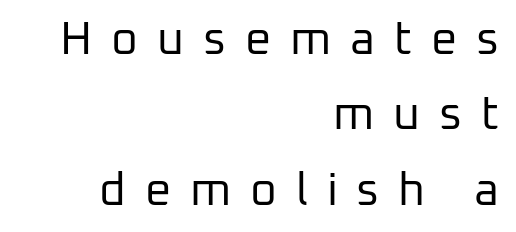
{"serif": "no", "italic": "no", "bold": "no", "weight": "regular", "width": "normal", "stroke_contrast": "low", "x_height": "medium", "monospaced": "no", "underline": "no", "align": "right", "line_spacing": "normal", "line_spacing_ratio": 1.64, "letter_spacing": "wide", "letter_spacing_em": 0.41, "glyph_px": 46}
